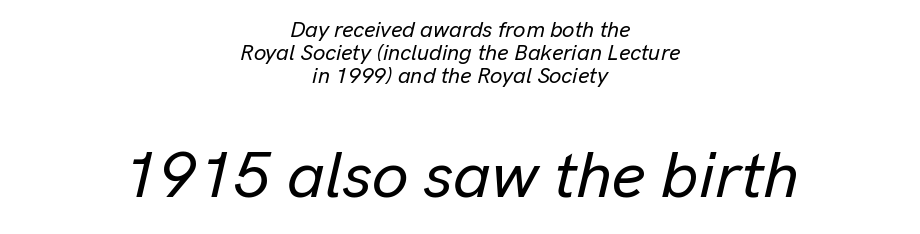
In CSS terms this would be text-align: center. Would a proofreader flag this as italicized? Yes. Varying glyph widths throughout — classic text-font behaviour. Visually, the bottom section dominates because its glyphs are scaled up. The vertical gap from one line to the next is small. Between one letter and the next there's only the usual sliver of space.
